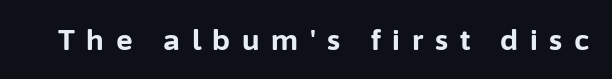
{"serif": "no", "italic": "no", "bold": "yes", "weight": "bold", "width": "normal", "stroke_contrast": "low", "x_height": "medium", "monospaced": "no", "underline": "no", "letter_spacing": "wide", "letter_spacing_em": 0.42, "glyph_px": 28}
